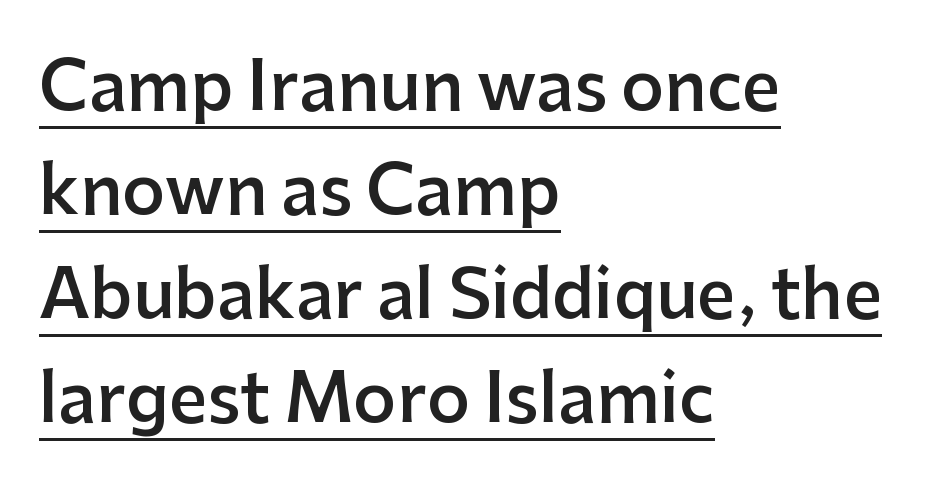
The image shows 67 px semibold sans-serif type, upright; set left-aligned, normal line spacing (1.55x), normal letter spacing, underlined; low stroke contrast and a medium x-height.
